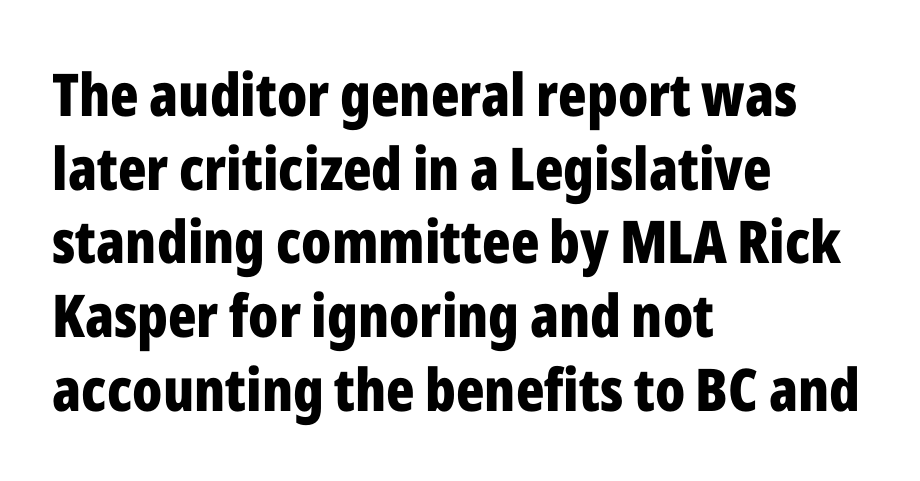
Q: Is the text bold? A: Yes.
Q: Is the text italic (slanted)? A: No, it is upright.
Q: Is the typeface a serif or a sans-serif typeface? A: Sans-serif.
Q: Is the text underlined? A: No.
Q: How is the paragraph aligned? A: Left-aligned.
Q: Is the spacing between letters normal or unusually wide? A: Normal.
Q: Is the spacing between lines tight, normal or loose? A: Normal.
Q: Width (condensed, normal, or wide)? A: Condensed.
Q: Stroke contrast? A: Low.
Q: x-height? A: Medium.
Q: Monospaced? A: No.
